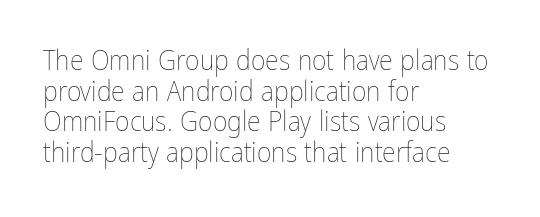
Q: Is the text bold? A: No.
Q: Is the text italic (slanted)? A: No, it is upright.
Q: Is the text underlined? A: No.
Q: How is the paragraph aligned? A: Left-aligned.
Q: Is the spacing between letters normal or unusually wide? A: Normal.
Q: Is the spacing between lines tight, normal or loose? A: Tight.
Q: Width (condensed, normal, or wide)? A: Condensed.
Q: Stroke contrast? A: Low.
Q: x-height? A: Medium.
Q: Monospaced? A: No.
